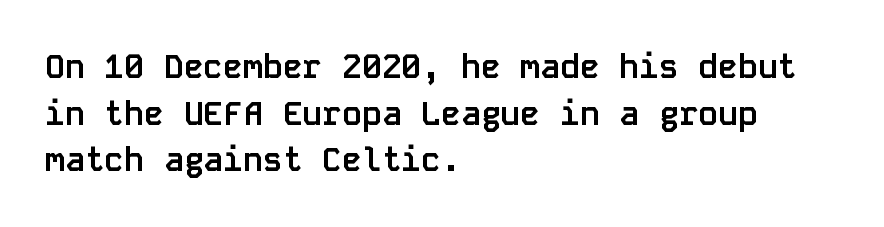
A bare baseline throughout the passage. These lines were composed using upright roman letters. The line texture is even and compact thanks to regular tracking. The ragged edge is on the right, which tells us the setting is flush left. Note the uniform advance width — an 'i' takes as much space as an 'm'.
